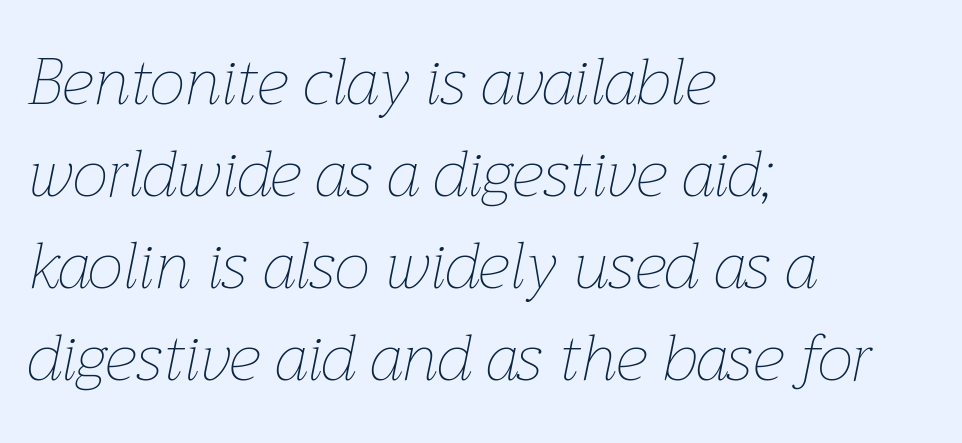
Q: Is the text bold? A: No.
Q: Is the text italic (slanted)? A: Yes, it leans right by about 12 degrees.
Q: Is the text underlined? A: No.
Q: How is the paragraph aligned? A: Left-aligned.
Q: Is the spacing between letters normal or unusually wide? A: Normal.
Q: Is the spacing between lines tight, normal or loose? A: Normal.
Q: Width (condensed, normal, or wide)? A: Normal.
Q: Stroke contrast? A: Low.
Q: x-height? A: Medium.
Q: Monospaced? A: No.
